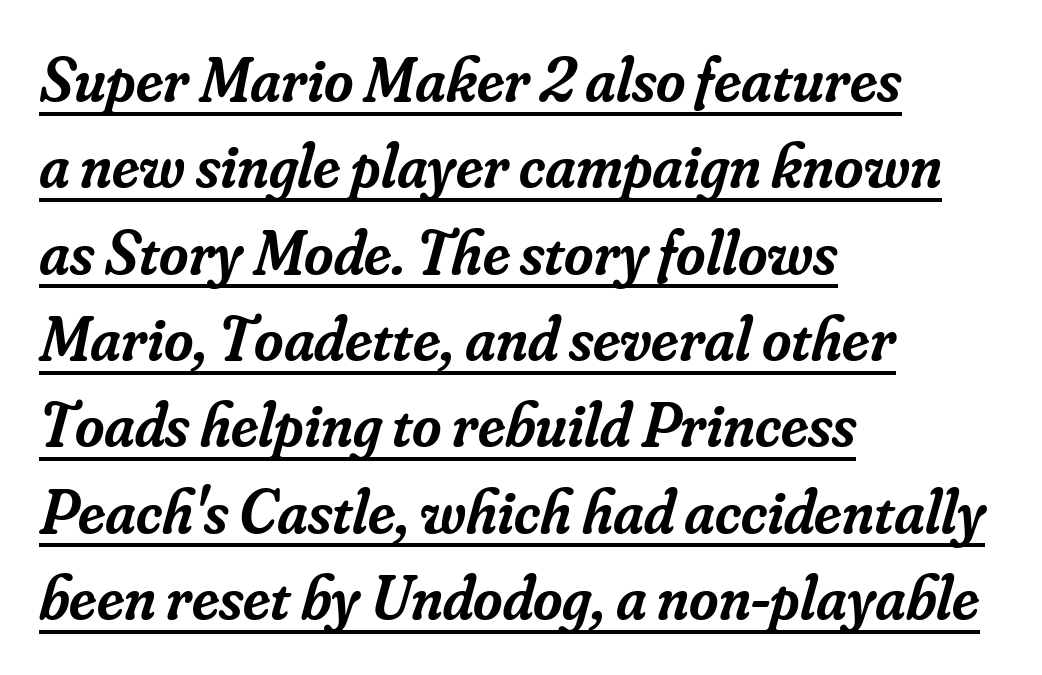
The image shows 63 px semibold serif type, italic (leaning right); set left-aligned, normal line spacing (1.37x), normal letter spacing, underlined; low stroke contrast and a small x-height.
